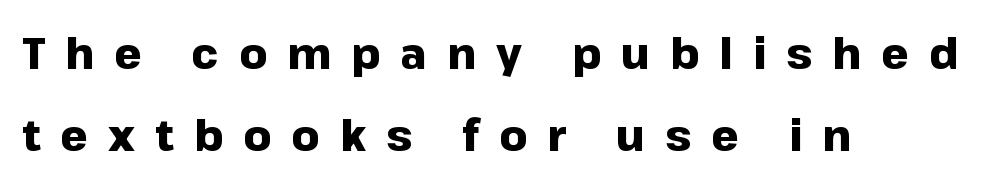
{"serif": "no", "italic": "no", "bold": "yes", "weight": "heavy", "width": "normal", "stroke_contrast": "low", "x_height": "medium", "monospaced": "no", "underline": "no", "align": "left", "line_spacing": "loose", "line_spacing_ratio": 1.91, "letter_spacing": "wide", "letter_spacing_em": 0.47, "glyph_px": 43}
